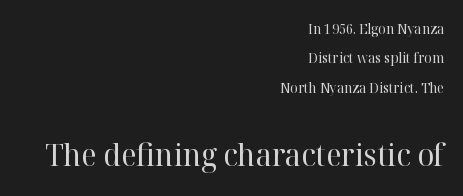
Reading top to bottom, the characters get bigger at the block break. Is the stroke heavy? The answer is a plain regular-or-lighter. Think of a printed novel: that variable character pitch is what you see here. Tracking here is standard; glyphs follow each other at the usual distance.
